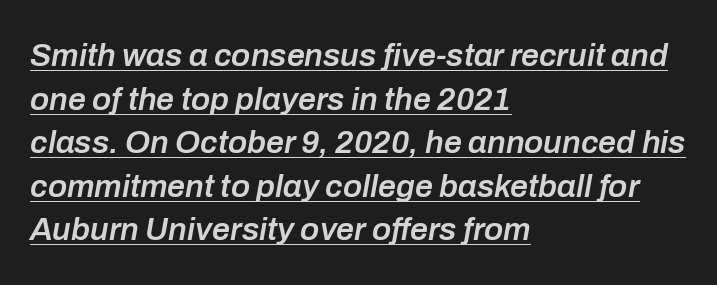
The image shows 32 px semibold type, italic (leaning right); set left-aligned, normal line spacing (1.36x), normal letter spacing, underlined; low stroke contrast and a medium x-height.
